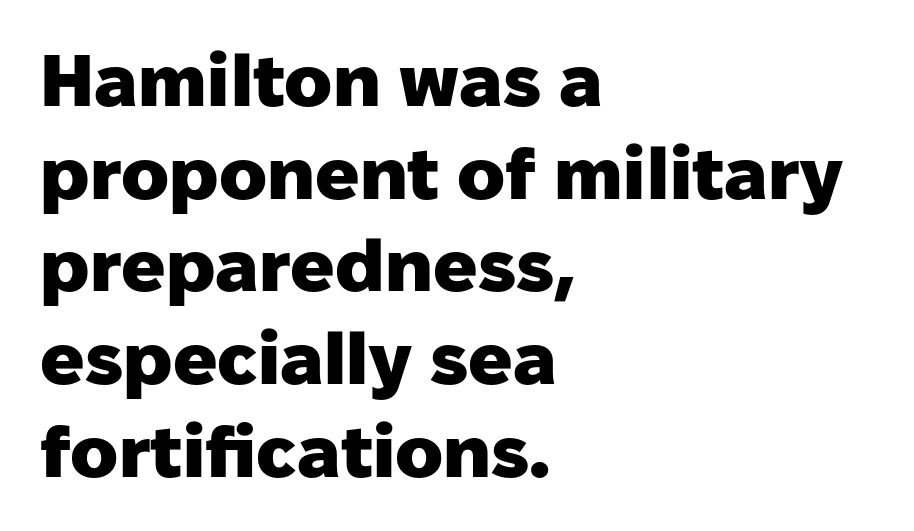
The image shows 73 px heavy sans-serif type, upright; set left-aligned, normal line spacing (1.27x), normal letter spacing, not underlined; low stroke contrast and a medium x-height.
